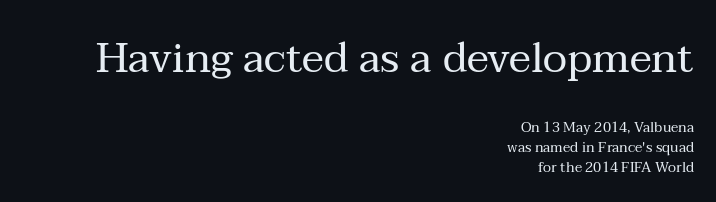
Visually the block forms a straight wall on the right and a jagged coastline on the left. No extra tracking has been applied to these lines. Plain, unruled lines of type. Stroke terminals: seriffed. Does the leading feel generous? No, just average. Block one is the big one; block two sits smaller underneath.
